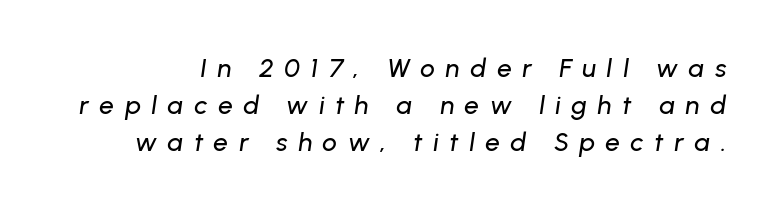
Q: Is the text italic (slanted)? A: Yes, it leans right by about 8 degrees.
Q: Is the text underlined? A: No.
Q: Is the spacing between letters normal or unusually wide? A: Unusually wide.
Q: Is the spacing between lines tight, normal or loose? A: Normal.
